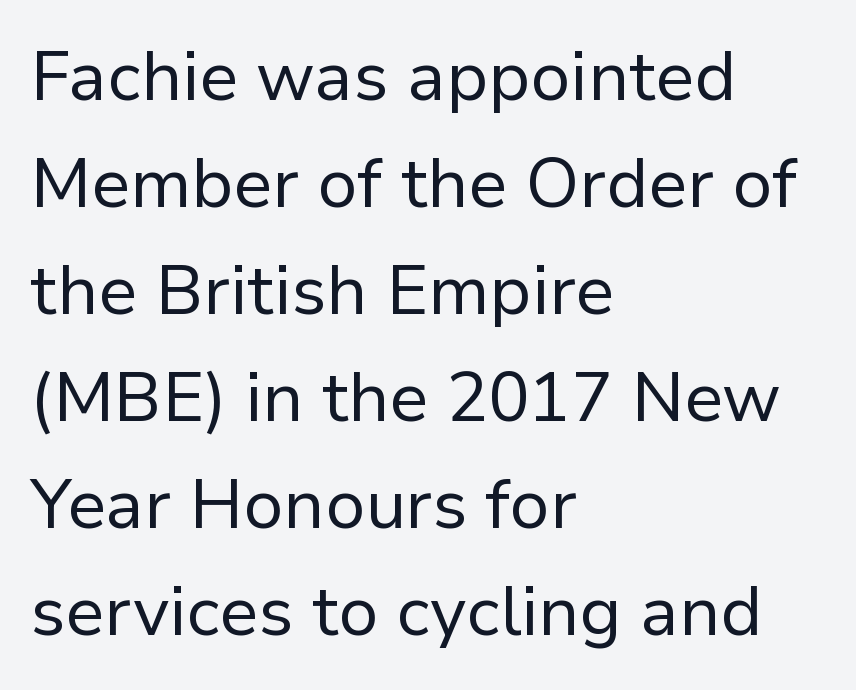
The image shows 69 px regular-weight sans-serif type, upright; set left-aligned, normal line spacing (1.55x), normal letter spacing, not underlined; low stroke contrast and a medium x-height.
